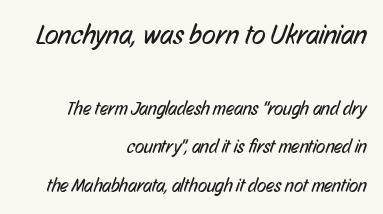
The image shows 28 px regular-weight, condensed sans-serif type; set right-aligned, loose line spacing (2.02x), normal letter spacing, not underlined; the first (top) block is 1.47x larger; low stroke contrast and a medium x-height.
